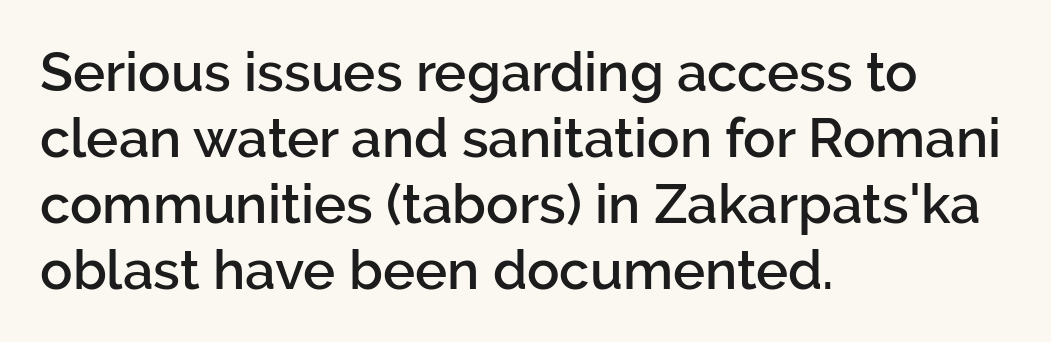
The glyphs in this specimen are sans serif. A classic flush-left, rag-right setting is used for this passage. Tall strokes in this sample are plumb rather than angled. A bit beefed up — I'd call it semibold rather than bold. Plain, unruled lines of type. Spacing between characters is what you'd get straight out of the box.
